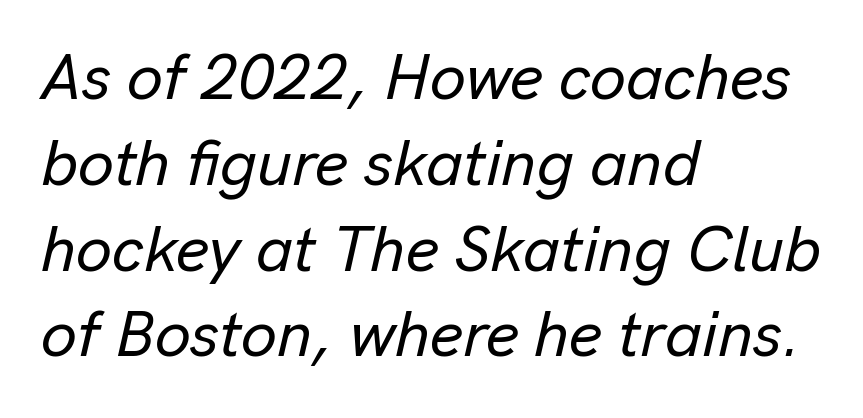
Caption: standard tracking, unaltered. When letters slant like this, we call the style italic. Decoration check: the copy has no underline. How would I describe the line gaps? Plain and ordinary. In CSS terms this would be text-align: left.
